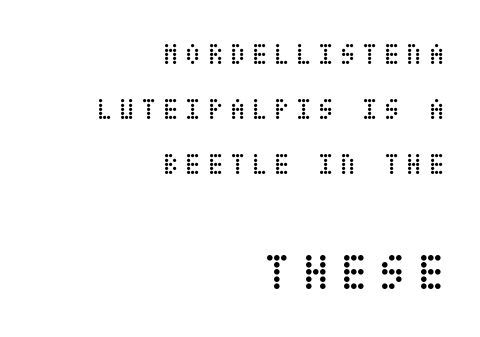
The image shows 52 px regular-weight, condensed type, upright; set right-aligned, line spacing 1.83x, not underlined; the second (bottom) block is 1.73x larger; low stroke contrast and a large x-height.
